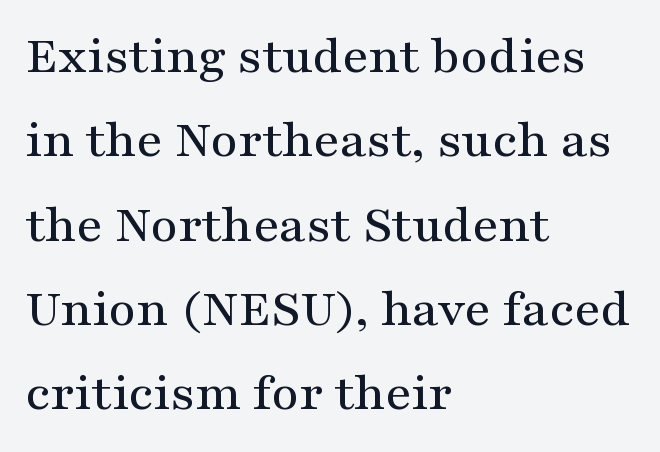
{"serif": "yes", "italic": "no", "width": "wide", "stroke_contrast": "medium", "x_height": "medium", "monospaced": "no", "underline": "no", "align": "left", "line_spacing": "normal", "line_spacing_ratio": 1.59, "letter_spacing": "normal", "letter_spacing_em": 0.0, "glyph_px": 53}
